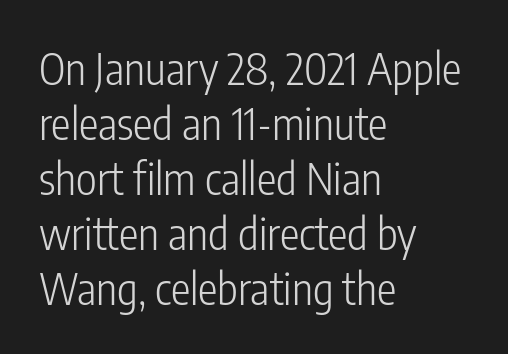
The image shows 44 px light, condensed sans-serif type, upright; set left-aligned, normal line spacing (1.25x), normal letter spacing, not underlined; low stroke contrast and a medium x-height.
